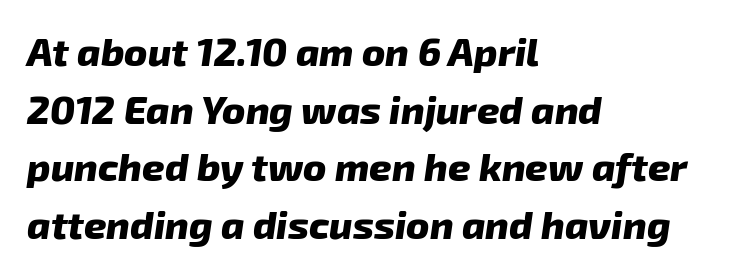
Q: Is the text bold? A: Yes.
Q: Is the text italic (slanted)? A: Yes, it leans right by about 8 degrees.
Q: Is the text underlined? A: No.
Q: How is the paragraph aligned? A: Left-aligned.
Q: Is the spacing between letters normal or unusually wide? A: Normal.
Q: Is the spacing between lines tight, normal or loose? A: Normal.
Q: Width (condensed, normal, or wide)? A: Normal.
Q: Stroke contrast? A: Low.
Q: x-height? A: Medium.
Q: Monospaced? A: No.
